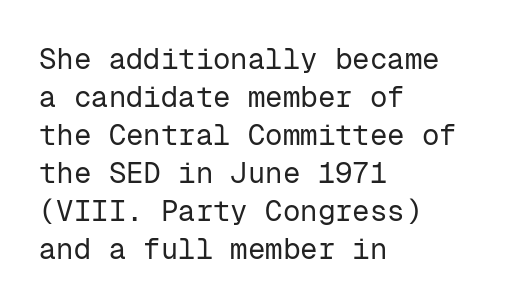
The image shows 29 px regular-weight sans-serif type, upright, monospaced; set left-aligned, normal line spacing (1.31x), normal letter spacing, not underlined; low stroke contrast and a medium x-height.
